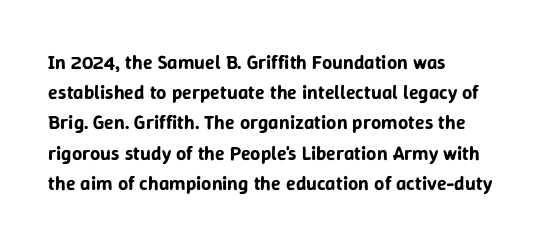
{"italic": "no", "underline": "no", "align": "left", "line_spacing": "normal", "line_spacing_ratio": 1.51, "letter_spacing": "normal", "letter_spacing_em": 0.0, "glyph_px": 20}
